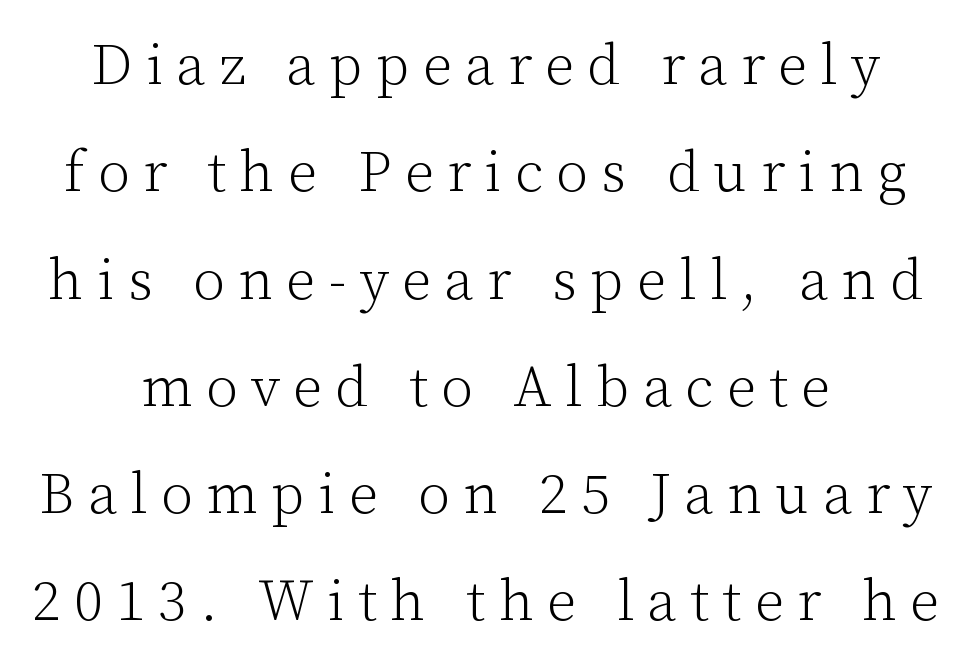
The image shows 58 px light serif type, upright; set centered, line spacing 1.85x, unusually wide letter spacing (+0.23 em), not underlined; low stroke contrast and a medium x-height.
